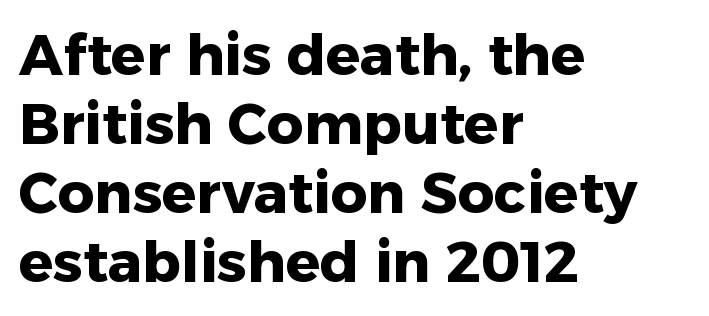
Note the varied advance widths — an 'i' is clearly narrower than an 'm'. In terms of letterspacing, this is plain default setting. Rule under the text: the space is simply empty. Heft: maximum for text — a bold. It's the straight-up-and-down kind of type. The typeface chosen for these lines omits serifs.
